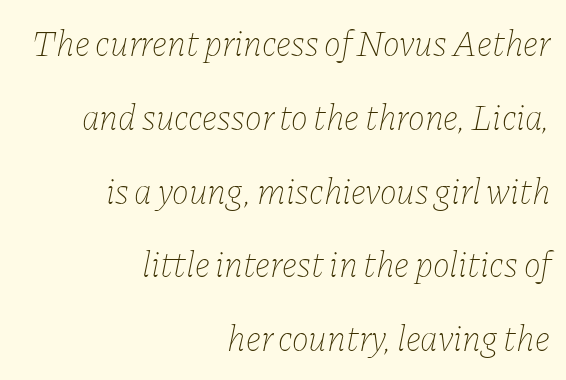
{"italic": "yes", "lean": "right", "slant_degrees": 11, "bold": "no", "weight": "thin", "width": "normal", "stroke_contrast": "low", "x_height": "medium", "monospaced": "no", "underline": "no", "align": "right", "line_spacing": "loose", "line_spacing_ratio": 2.05, "letter_spacing": "normal", "letter_spacing_em": 0.0, "glyph_px": 36}
